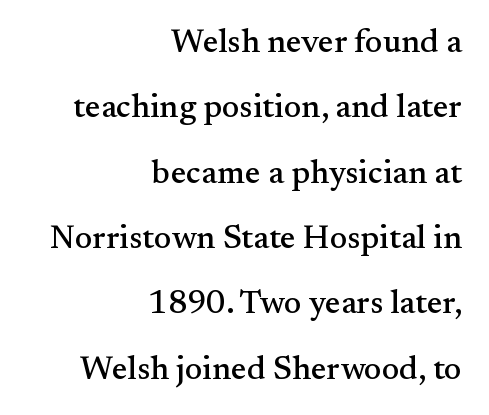
{"serif": "yes", "italic": "no", "width": "normal", "stroke_contrast": "medium", "x_height": "small", "monospaced": "no", "underline": "no", "align": "right", "line_spacing": "loose", "line_spacing_ratio": 1.98, "letter_spacing": "normal", "letter_spacing_em": 0.0, "glyph_px": 33}
